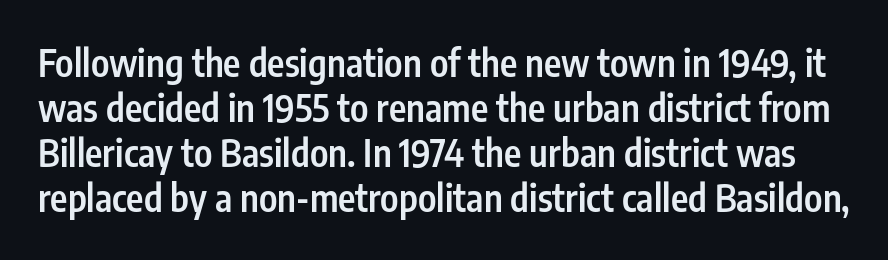
The image shows 37 px semibold, condensed sans-serif type, upright; set line spacing 1.22x, normal letter spacing, not underlined; low stroke contrast and a medium x-height.
